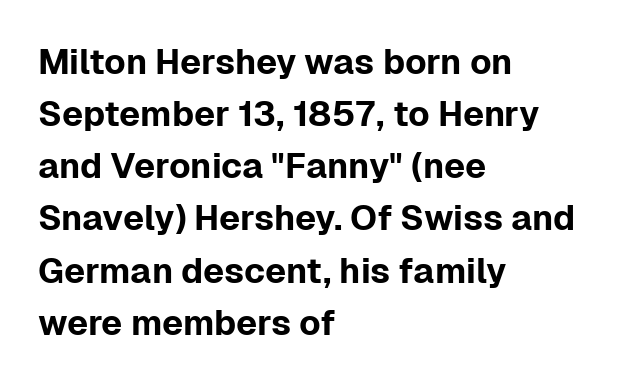
Between one letter and the next there's only the usual sliver of space. If you drew a ruler down the left edge, every line would touch it. Is there any slant? The stems are plumb. In terms of letterform style, serifs are entirely absent.
